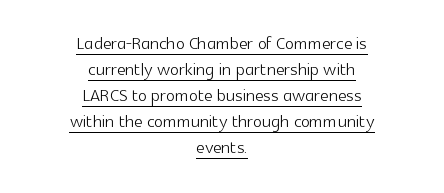
The image shows 24 px text type, upright; set centered, tight line spacing (1.08x), normal letter spacing, underlined.
